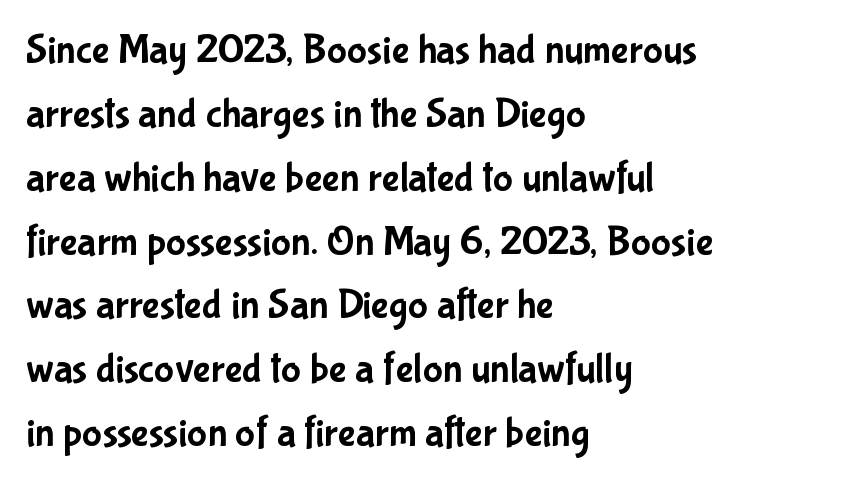
The passage shown stacks its lines at a standard gap. Note: no serifs on the glyphs. The zone under the glyphs is completely vacant. Does the lettering tilt? It doesn't — this is upright. Do the characters align in a grid? No, the font is proportional. This rendering leaves character spacing at its baseline value.
